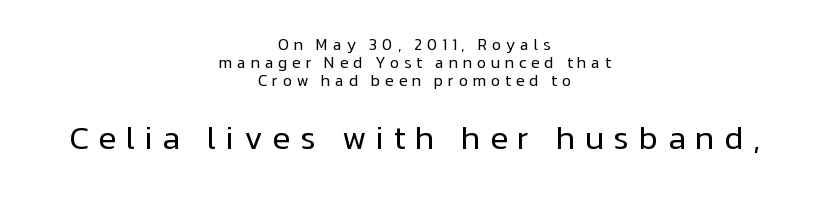
The whitespace from short lines is split evenly between both sides. The characters are drawn with everyday or finer stroke widths. Look at the glyph heights: the lower group is clearly the bigger setting. Any mark beneath the type? The region is blank.
